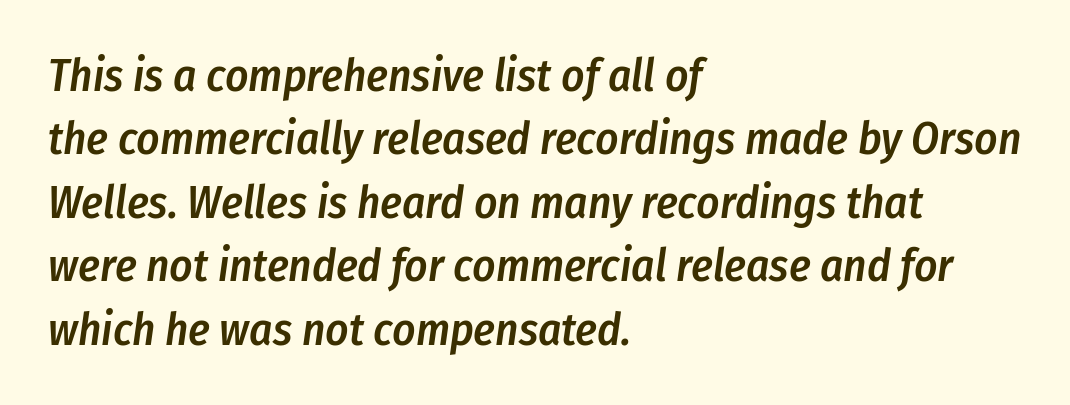
The image shows 45 px semibold, condensed type, italic (leaning right); set left-aligned, normal line spacing (1.41x), normal letter spacing, not underlined; low stroke contrast and a medium x-height.
